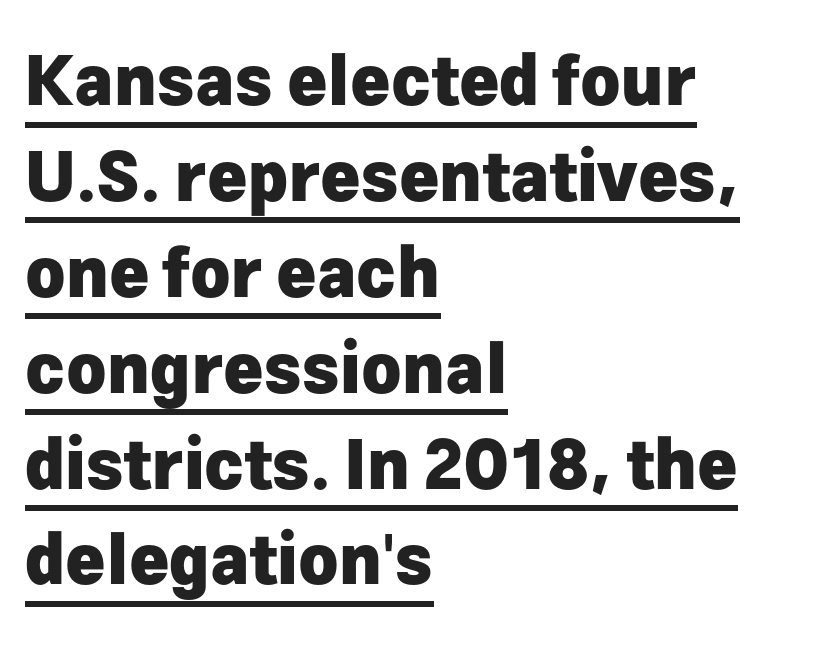
The image shows 68 px heavy sans-serif type, upright; set left-aligned, normal line spacing (1.41x), normal letter spacing, underlined; low stroke contrast and a medium x-height.
